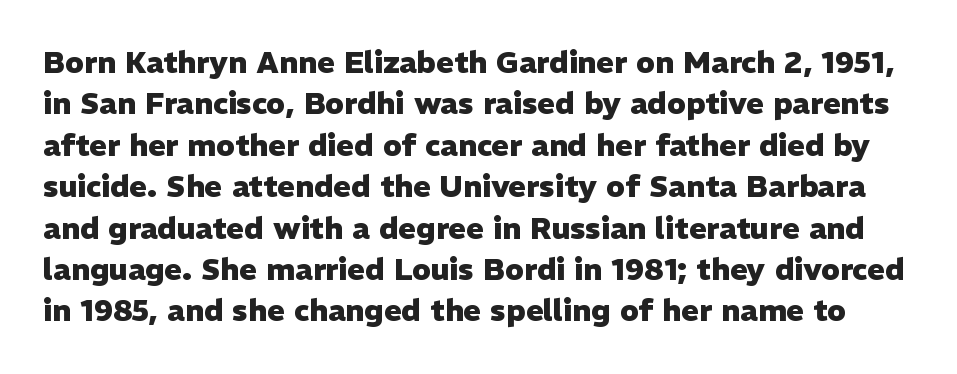
The image shows 30 px heavy sans-serif type, upright; set normal line spacing (1.38x), normal letter spacing, not underlined; low stroke contrast and a medium x-height.
